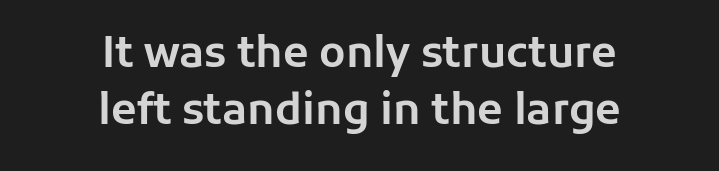
The image shows 42 px sans-serif type, upright; set centered, normal line spacing (1.36x), normal letter spacing, not underlined; low stroke contrast and a medium x-height.
